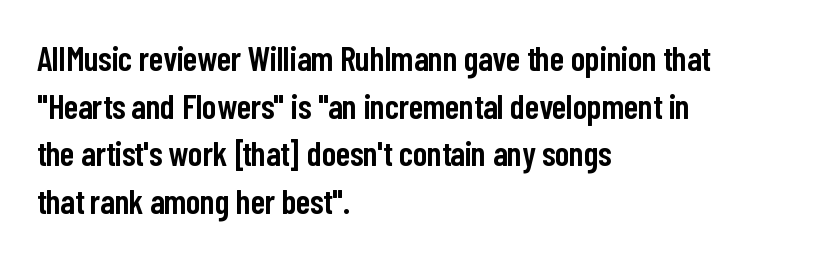
The image shows 34 px semibold, condensed sans-serif type, upright; set left-aligned, normal line spacing (1.4x), normal letter spacing, not underlined; low stroke contrast and a medium x-height.
